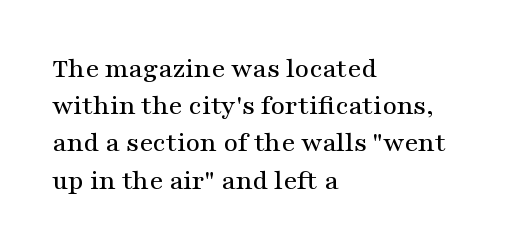
Q: Is the text italic (slanted)? A: No, it is upright.
Q: Is the typeface a serif or a sans-serif typeface? A: Serif.
Q: Is the text underlined? A: No.
Q: How is the paragraph aligned? A: Left-aligned.
Q: Is the spacing between letters normal or unusually wide? A: Normal.
Q: Is the spacing between lines tight, normal or loose? A: Normal.
Q: Width (condensed, normal, or wide)? A: Wide.
Q: Stroke contrast? A: Medium.
Q: x-height? A: Medium.
Q: Monospaced? A: No.
